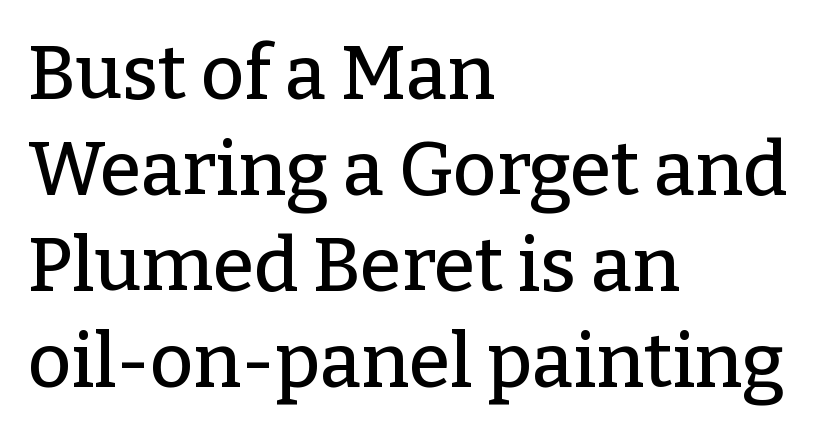
The image shows 75 px serif type, upright; set left-aligned, normal line spacing (1.28x), normal letter spacing, not underlined; low stroke contrast and a medium x-height.
